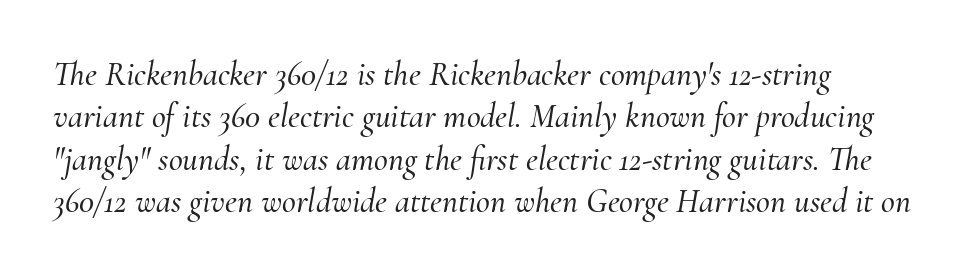
The image shows 34 px serif type, italic (leaning right); set normal line spacing (1.25x), normal letter spacing, not underlined; medium stroke contrast and a small x-height.
